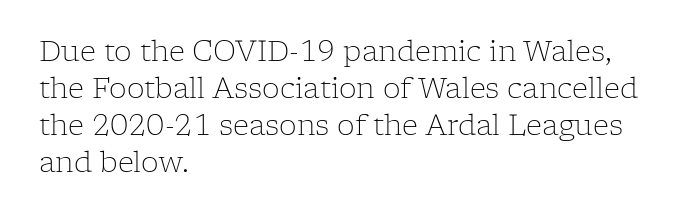
The image shows 28 px light serif type, upright; set left-aligned, normal line spacing (1.32x), normal letter spacing, not underlined; low stroke contrast and a medium x-height.
